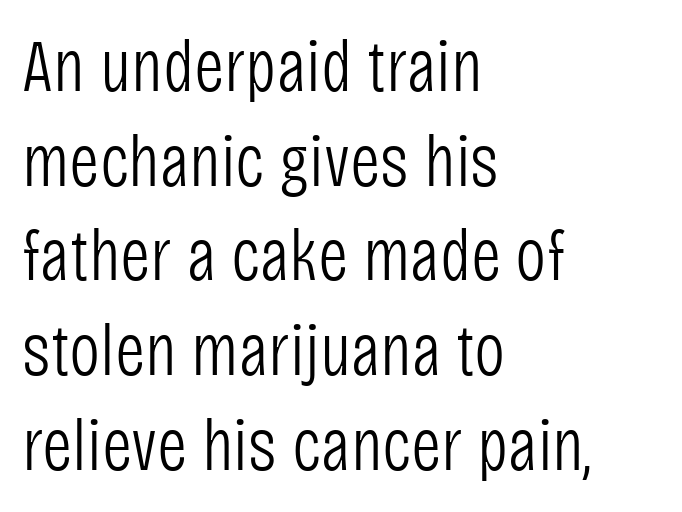
Q: Is the text bold? A: No.
Q: Is the text italic (slanted)? A: No, it is upright.
Q: Is the typeface a serif or a sans-serif typeface? A: Sans-serif.
Q: Is the text underlined? A: No.
Q: How is the paragraph aligned? A: Left-aligned.
Q: Is the spacing between letters normal or unusually wide? A: Normal.
Q: Is the spacing between lines tight, normal or loose? A: Normal.
Q: Width (condensed, normal, or wide)? A: Condensed.
Q: Stroke contrast? A: Low.
Q: x-height? A: Large.
Q: Monospaced? A: No.
